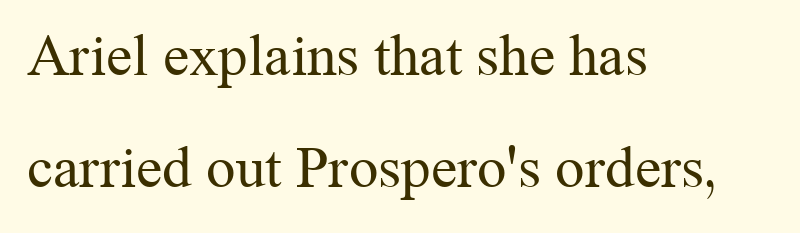
The image shows 59 px regular-weight serif type, upright; set left-aligned, line spacing 1.89x, normal letter spacing, not underlined; medium stroke contrast and a medium x-height.
